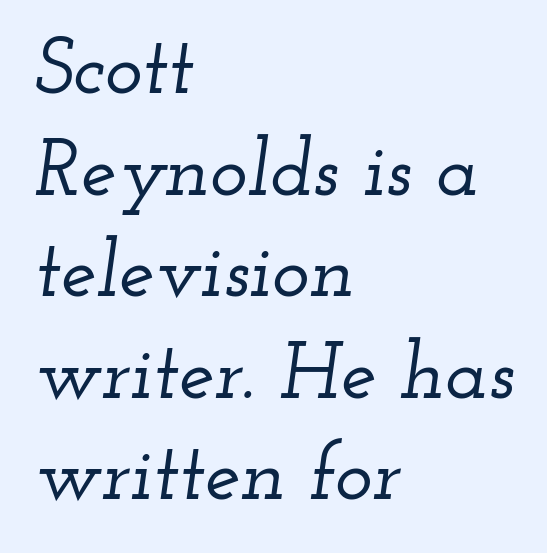
{"serif": "yes", "italic": "yes", "lean": "right", "slant_degrees": 12, "width": "wide", "stroke_contrast": "low", "x_height": "small", "monospaced": "no", "underline": "no", "align": "left", "line_spacing": "normal", "line_spacing_ratio": 1.27, "letter_spacing": "normal", "letter_spacing_em": 0.0, "glyph_px": 80}
